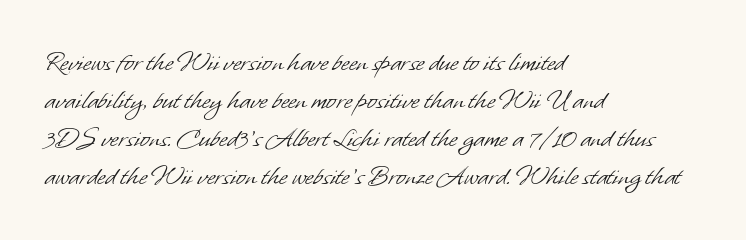
Q: Is the text bold? A: No.
Q: Is the typeface a serif or a sans-serif typeface? A: Sans-serif.
Q: Is the text underlined? A: No.
Q: How is the paragraph aligned? A: Left-aligned.
Q: Is the spacing between letters normal or unusually wide? A: Normal.
Q: Is the spacing between lines tight, normal or loose? A: Normal.
Q: Width (condensed, normal, or wide)? A: Normal.
Q: Stroke contrast? A: Low.
Q: x-height? A: Small.
Q: Monospaced? A: No.
